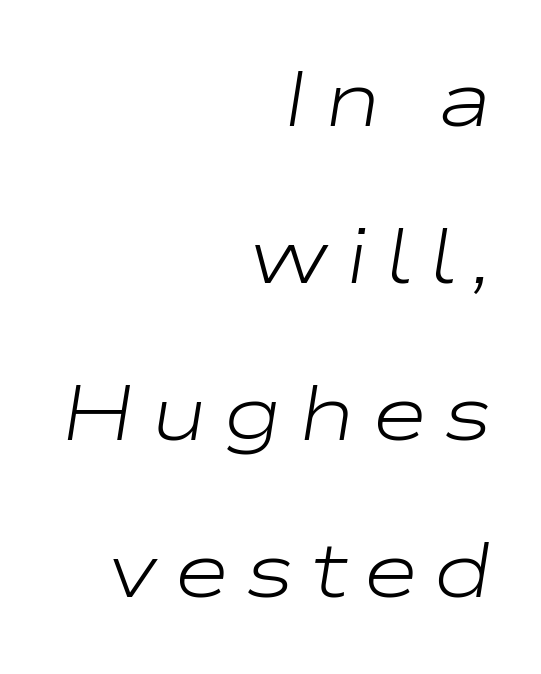
Q: Is the text bold? A: No.
Q: Is the text italic (slanted)? A: Yes, it leans right by about 9 degrees.
Q: Is the text underlined? A: No.
Q: How is the paragraph aligned? A: Right-aligned.
Q: Is the spacing between letters normal or unusually wide? A: Unusually wide.
Q: Is the spacing between lines tight, normal or loose? A: Loose.
Q: Width (condensed, normal, or wide)? A: Wide.
Q: Stroke contrast? A: Low.
Q: x-height? A: Medium.
Q: Monospaced? A: No.
